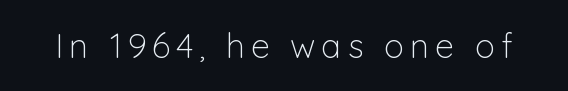
The rendering uses natural spacing where letterforms have individual widths. Nope, no serifs anywhere on these letters. Check under the words: just untouched page. This reads as an unemphasized weight, regular at the heaviest. The lettering stays uniformly vertical, giving the passage a roman look.
